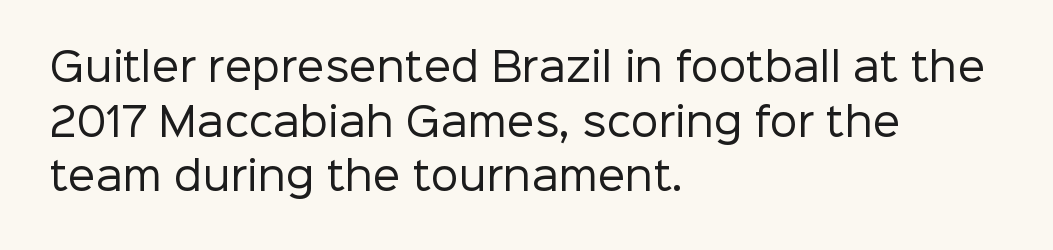
Character widths vary here, with narrow letters taking less room than wide ones. Counters stay open thanks to moderate or lighter strokes. Characters remain perfectly vertical along every line. The lines are quadded left.
